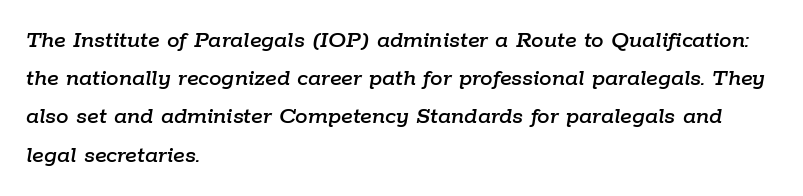
The image shows 25 px text type, italic (leaning right); set left-aligned, normal line spacing (1.53x), normal letter spacing, not underlined.
